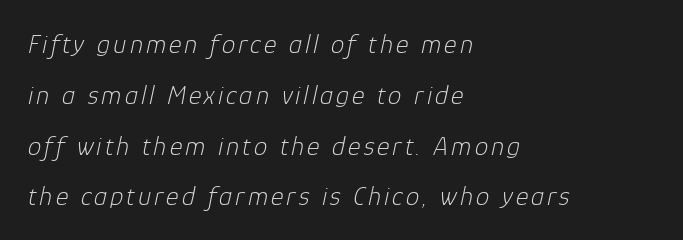
Q: Is the text bold? A: No.
Q: Is the text italic (slanted)? A: Yes, it leans right by about 12 degrees.
Q: Is the text underlined? A: No.
Q: How is the paragraph aligned? A: Left-aligned.
